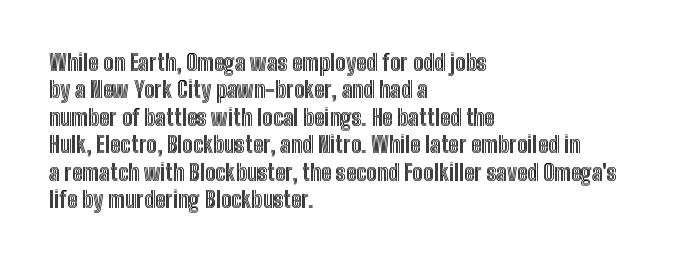
Letter spacing: default. Words float on clear page, feet unadorned. Every stem runs plumb, perpendicular to the baseline. Is there much room between lines? A standard amount, neither cramped nor airy. Reading down the block, your eye returns to a fixed left position each line.
